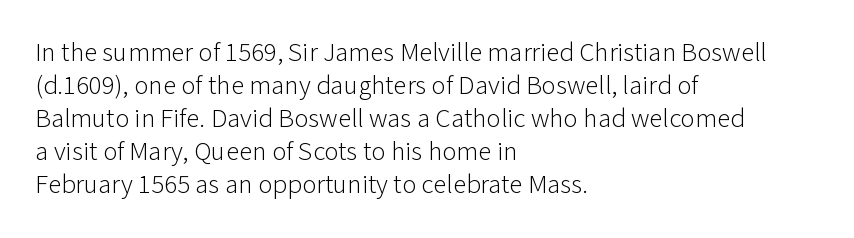
The image shows 27 px text type, upright; set left-aligned, line spacing 1.22x, normal letter spacing, not underlined.
